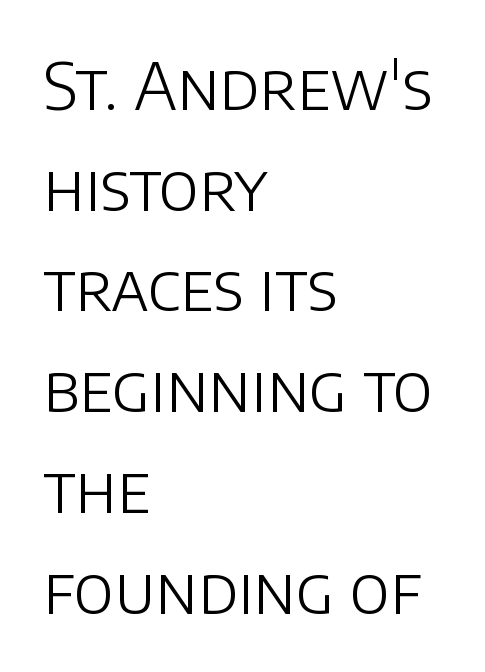
The image shows 65 px light sans-serif type, upright; set left-aligned, normal line spacing (1.55x), normal letter spacing, not underlined; low stroke contrast and a large x-height.
